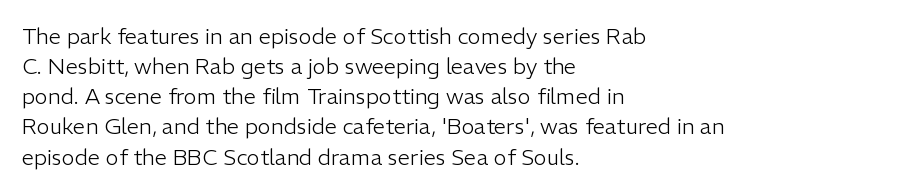
{"italic": "no", "bold": "no", "underline": "no", "align": "left", "line_spacing": "normal", "line_spacing_ratio": 1.37, "letter_spacing": "normal", "letter_spacing_em": 0.0, "glyph_px": 22}
